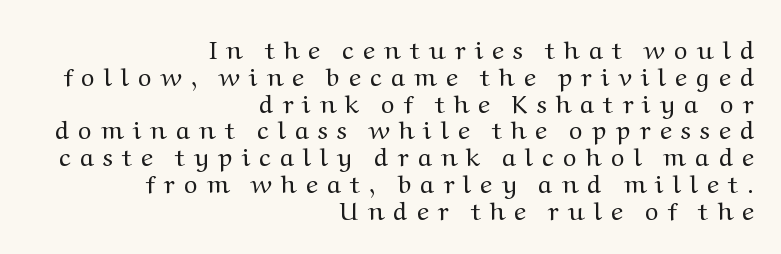
The image shows 26 px text type, upright; set right-aligned, tight line spacing (1.03x), unusually wide letter spacing (+0.35 em), not underlined.
